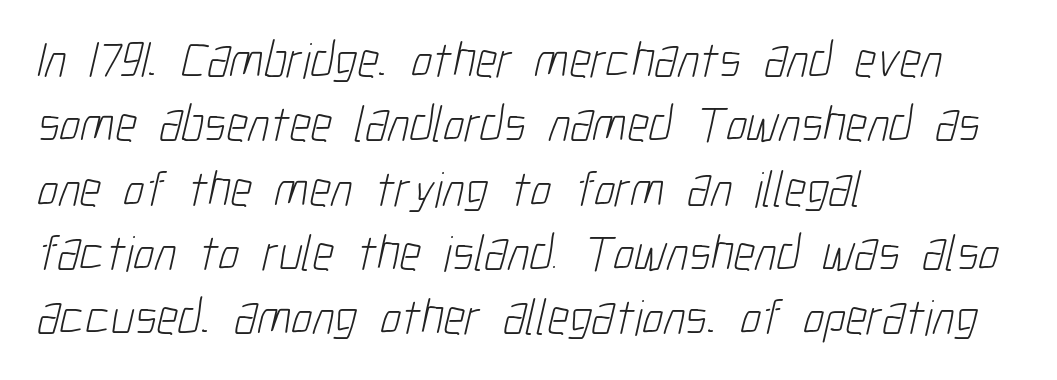
The image shows 51 px light, condensed sans-serif type; set left-aligned, normal line spacing (1.26x), normal letter spacing, not underlined; low stroke contrast and a medium x-height.
